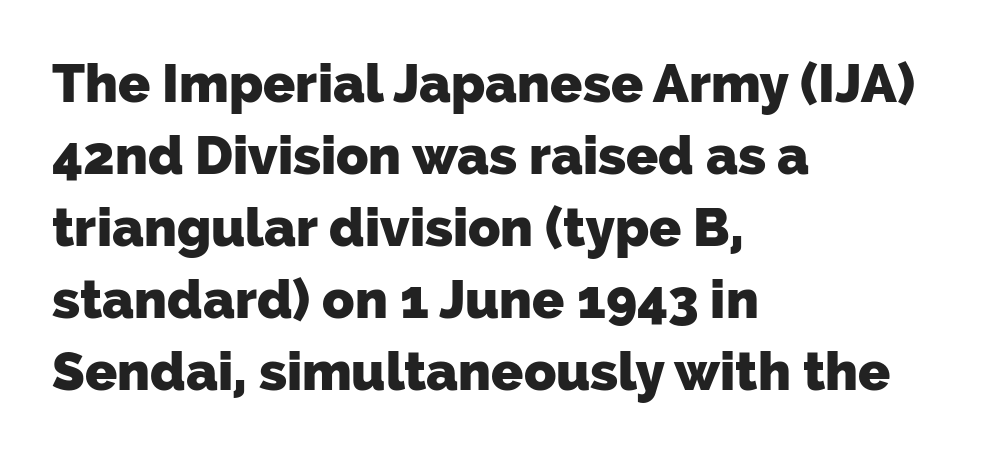
Summary of weight: heavy, a full bold. This rendering features lettering with no underline. The letterforms sit shoulder to shoulder at normal distance. Where is the straight margin? On the left. The face used here is proportionally spaced, like ordinary book or web type. Observe the absence of serifs on each vertical stroke in this sample.
